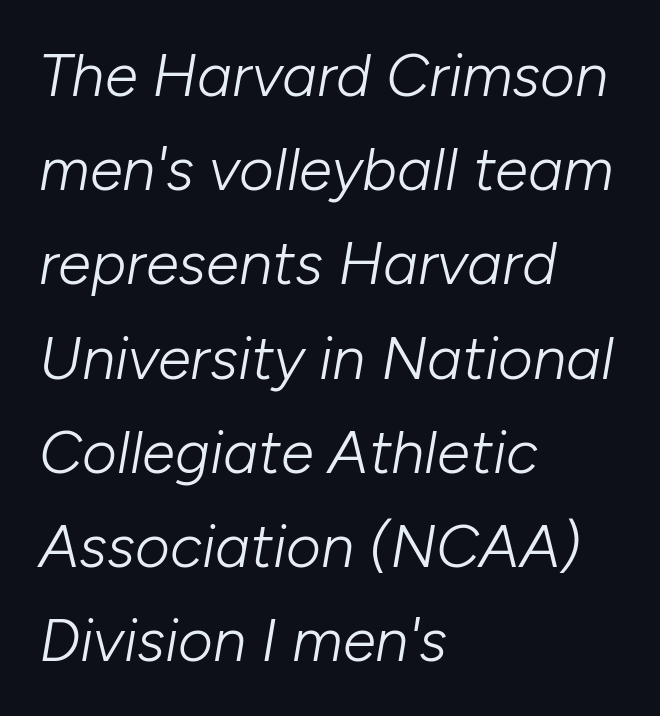
Only glyphs here, with clear space below each row. The space between consecutive lines is moderate. Notice how the stems are inclined rather than vertical — that's the hallmark of italics. This rendering uses left alignment, leaving the right contour irregular. This rendering leaves character spacing at its baseline value. Is this a heavy cut? Hardly; it is regular or lighter.
